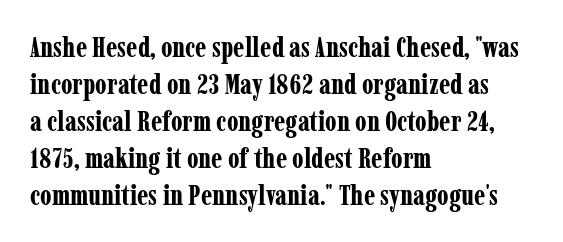
{"serif": "yes", "italic": "no", "bold": "yes", "weight": "bold", "width": "condensed", "stroke_contrast": "low", "x_height": "medium", "monospaced": "no", "underline": "no", "align": "left", "line_spacing": "normal", "line_spacing_ratio": 1.32, "letter_spacing": "normal", "letter_spacing_em": 0.0, "glyph_px": 28}
